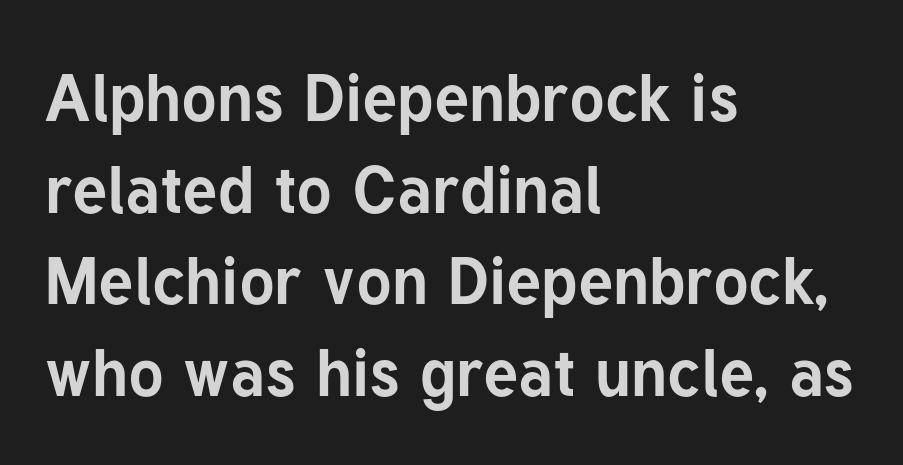
The image shows 66 px bold sans-serif type, upright; set left-aligned, normal line spacing (1.39x), normal letter spacing, not underlined; low stroke contrast and a medium x-height.
